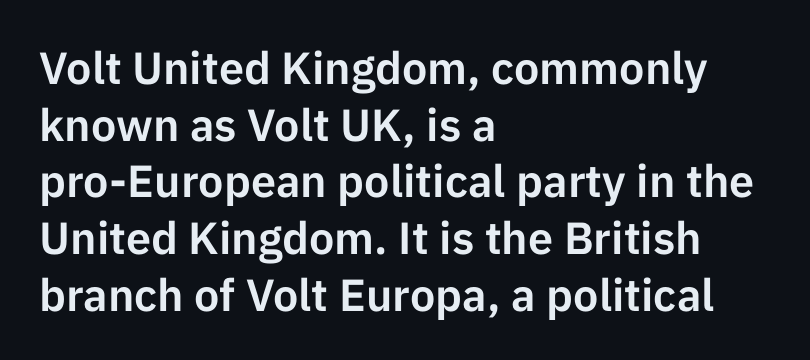
The image shows 45 px sans-serif type, upright; set left-aligned, normal line spacing (1.26x), normal letter spacing, not underlined; low stroke contrast and a medium x-height.
